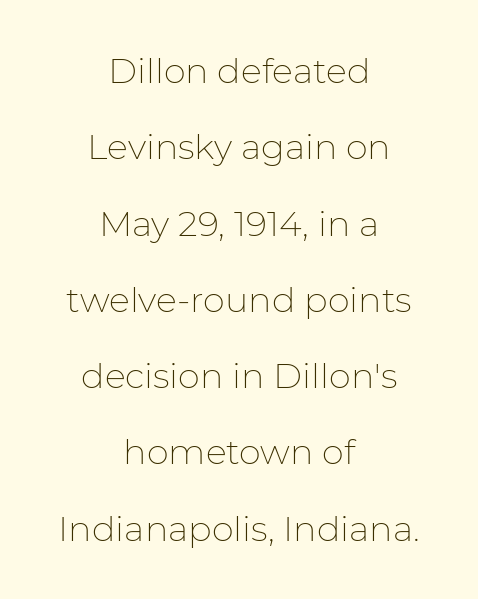
The image shows 35 px thin sans-serif type, upright; set centered, loose line spacing (2.18x), normal letter spacing, not underlined; low stroke contrast and a medium x-height.
